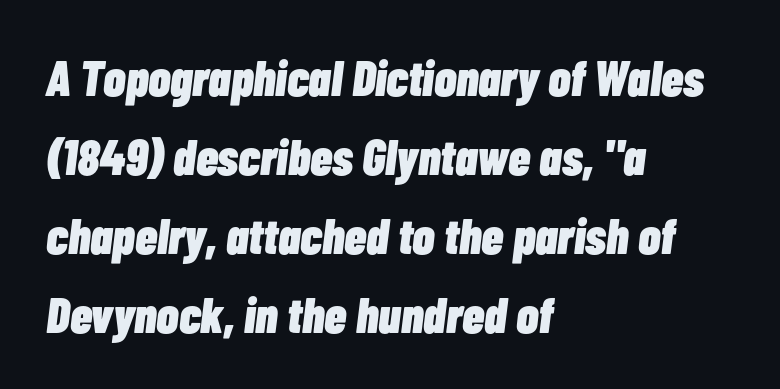
{"italic": "yes", "lean": "right", "slant_degrees": 7, "bold": "yes", "weight": "heavy", "width": "condensed", "stroke_contrast": "low", "x_height": "medium", "monospaced": "no", "underline": "no", "align": "left", "line_spacing": "normal", "line_spacing_ratio": 1.58, "letter_spacing": "normal", "letter_spacing_em": 0.0, "glyph_px": 50}
